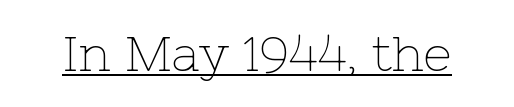
The font is comparable to plain body text, perhaps lighter. Each letter's strokes conclude with small projecting serifs. Posture: vertical. Spacing verdict: proportional, widths tailored to each character. Students, observe the line beneath the letters — that is underlining. Does extra space separate the letters? No, they use regular spacing.
